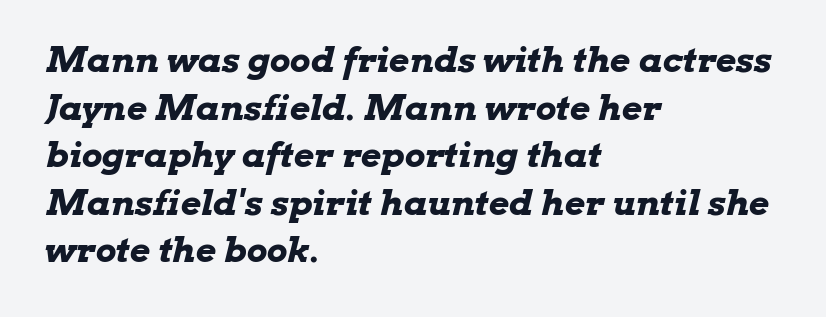
The image shows 35 px bold, wide type, italic (leaning right); set left-aligned, normal line spacing (1.36x), normal letter spacing, not underlined; low stroke contrast and a medium x-height.
